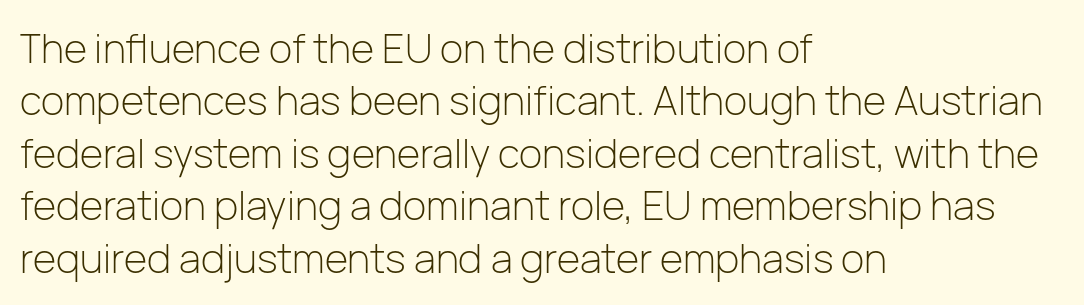
Q: Is the text bold? A: No.
Q: Is the text italic (slanted)? A: No, it is upright.
Q: Is the typeface a serif or a sans-serif typeface? A: Sans-serif.
Q: Is the text underlined? A: No.
Q: How is the paragraph aligned? A: Left-aligned.
Q: Is the spacing between letters normal or unusually wide? A: Normal.
Q: Is the spacing between lines tight, normal or loose? A: Normal.
Q: Width (condensed, normal, or wide)? A: Normal.
Q: Stroke contrast? A: Low.
Q: x-height? A: Medium.
Q: Monospaced? A: No.
